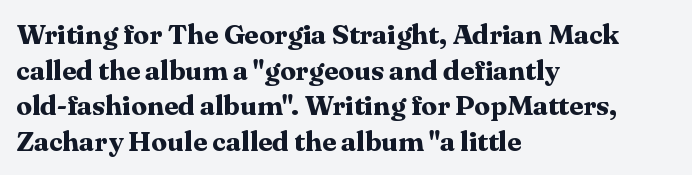
The image shows 28 px bold serif type, upright; set left-aligned, normal line spacing (1.27x), normal letter spacing, not underlined; medium stroke contrast and a medium x-height.
